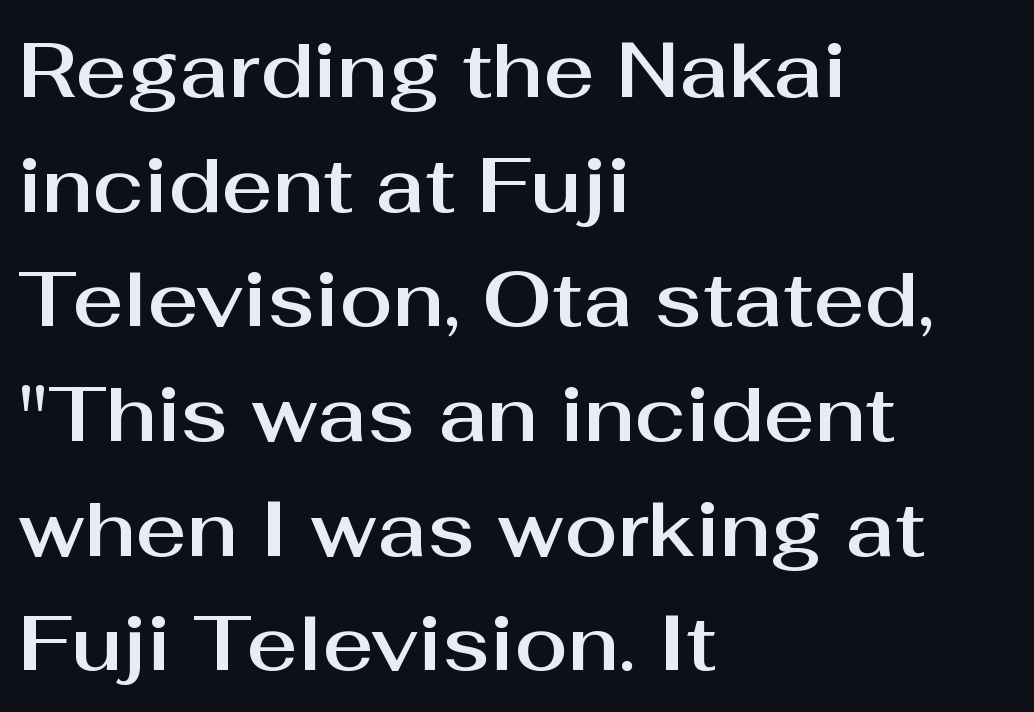
{"serif": "no", "italic": "no", "width": "normal", "stroke_contrast": "medium", "x_height": "medium", "monospaced": "no", "underline": "no", "align": "left", "line_spacing": "normal", "line_spacing_ratio": 1.47, "letter_spacing": "normal", "letter_spacing_em": 0.0, "glyph_px": 78}
